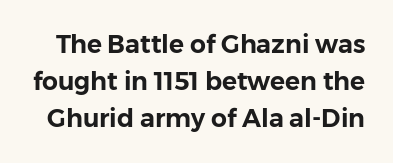
{"italic": "no", "underline": "no", "line_spacing": "normal", "line_spacing_ratio": 1.49, "letter_spacing": "normal", "letter_spacing_em": 0.0, "glyph_px": 25}
